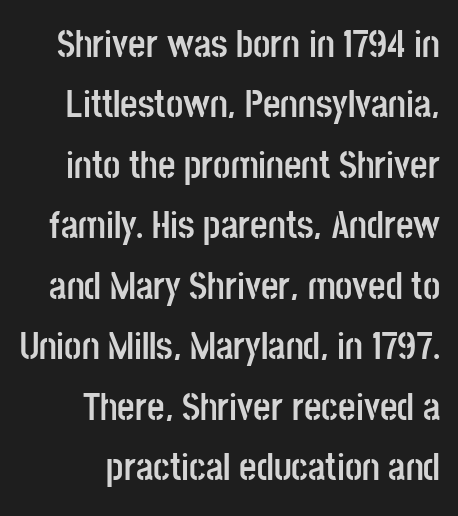
Q: Is the text bold? A: Yes.
Q: Is the text italic (slanted)? A: No, it is upright.
Q: Is the typeface a serif or a sans-serif typeface? A: Sans-serif.
Q: Is the text underlined? A: No.
Q: How is the paragraph aligned? A: Right-aligned.
Q: Is the spacing between letters normal or unusually wide? A: Normal.
Q: Is the spacing between lines tight, normal or loose? A: Normal.
Q: Width (condensed, normal, or wide)? A: Condensed.
Q: Stroke contrast? A: Low.
Q: x-height? A: Large.
Q: Monospaced? A: No.
